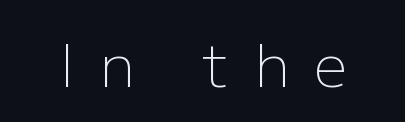
The image shows 59 px light sans-serif type, upright; set unusually wide letter spacing (+0.42 em), not underlined; low stroke contrast and a medium x-height.
